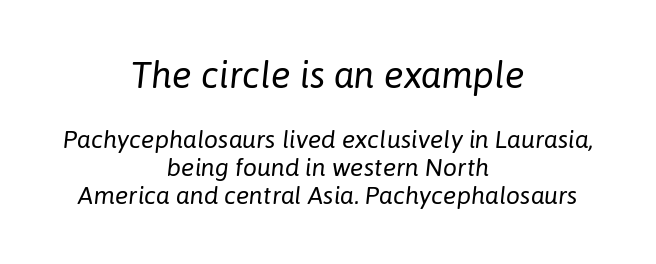
Q: Is the text bold? A: No.
Q: Is the text italic (slanted)? A: Yes, it leans right by about 6 degrees.
Q: Is the text underlined? A: No.
Q: How is the paragraph aligned? A: Centered.
Q: Is the spacing between letters normal or unusually wide? A: Normal.
Q: Is the spacing between lines tight, normal or loose? A: Tight.
Q: Which block of text is set in a larger size, the first (top) or the second (bottom)? A: The first (top) one.
Q: Width (condensed, normal, or wide)? A: Normal.
Q: Stroke contrast? A: Low.
Q: x-height? A: Medium.
Q: Monospaced? A: No.
